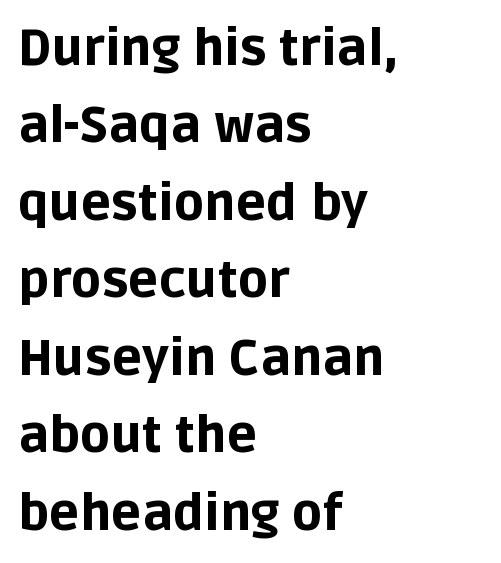
Q: Is the text bold? A: Yes.
Q: Is the text italic (slanted)? A: No, it is upright.
Q: Is the typeface a serif or a sans-serif typeface? A: Sans-serif.
Q: Is the text underlined? A: No.
Q: How is the paragraph aligned? A: Left-aligned.
Q: Is the spacing between letters normal or unusually wide? A: Normal.
Q: Is the spacing between lines tight, normal or loose? A: Normal.
Q: Width (condensed, normal, or wide)? A: Normal.
Q: Stroke contrast? A: Low.
Q: x-height? A: Large.
Q: Monospaced? A: No.
